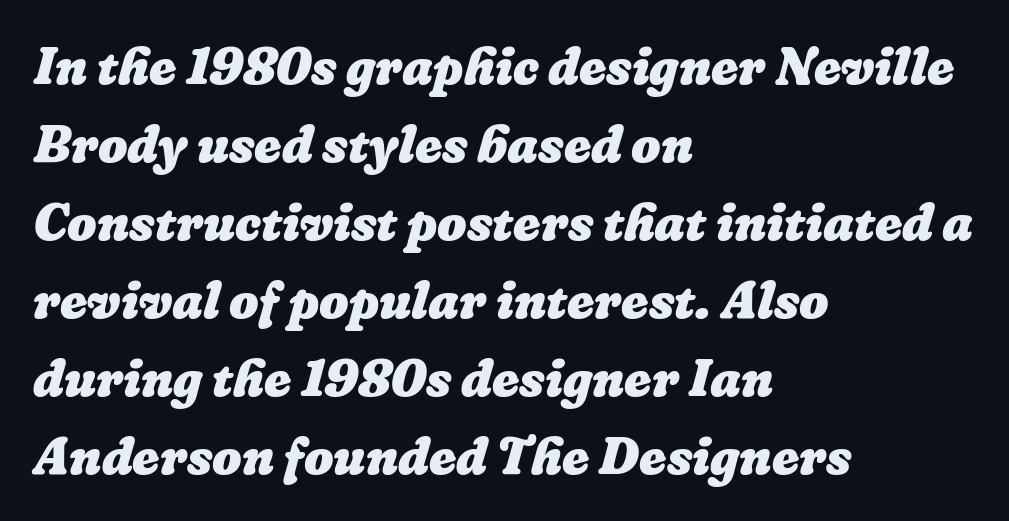
Q: Is the text bold? A: Yes.
Q: Is the text underlined? A: No.
Q: How is the paragraph aligned? A: Left-aligned.
Q: Is the spacing between letters normal or unusually wide? A: Normal.
Q: Is the spacing between lines tight, normal or loose? A: Normal.
Q: Width (condensed, normal, or wide)? A: Normal.
Q: Stroke contrast? A: Low.
Q: x-height? A: Medium.
Q: Monospaced? A: No.
